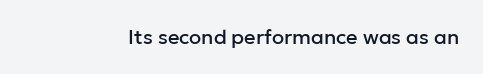
These lines keep a tight, regular rhythm from letter to letter. Unmarked baselines from the first word to the last. Italic: no, the glyphs are upright roman.
